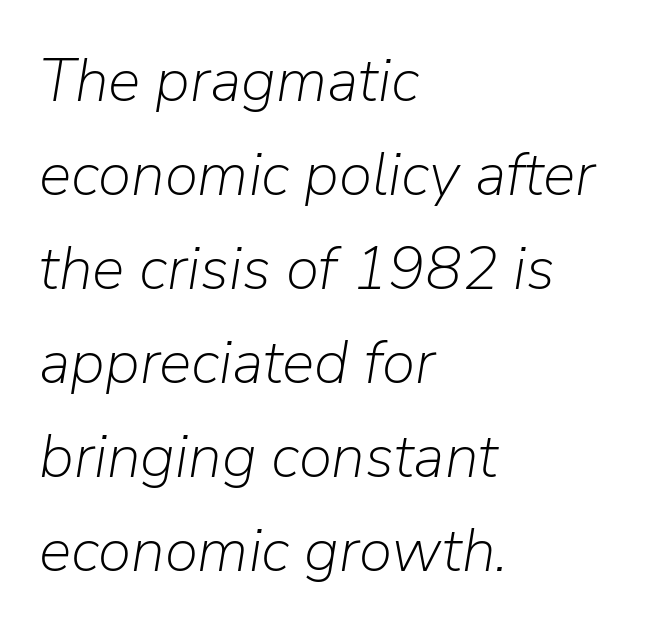
Q: Is the text bold? A: No.
Q: Is the text italic (slanted)? A: Yes, it leans right by about 9 degrees.
Q: Is the text underlined? A: No.
Q: How is the paragraph aligned? A: Left-aligned.
Q: Is the spacing between letters normal or unusually wide? A: Normal.
Q: Is the spacing between lines tight, normal or loose? A: Normal.
Q: Width (condensed, normal, or wide)? A: Normal.
Q: Stroke contrast? A: Low.
Q: x-height? A: Medium.
Q: Monospaced? A: No.
